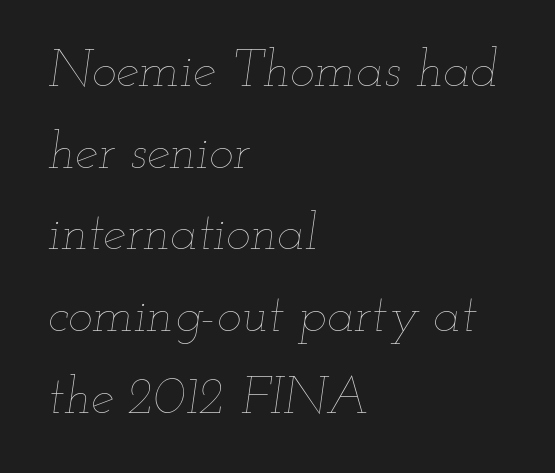
The image shows 52 px thin, wide type, italic (leaning right); set left-aligned, normal line spacing (1.57x), normal letter spacing, not underlined; low stroke contrast and a small x-height.
